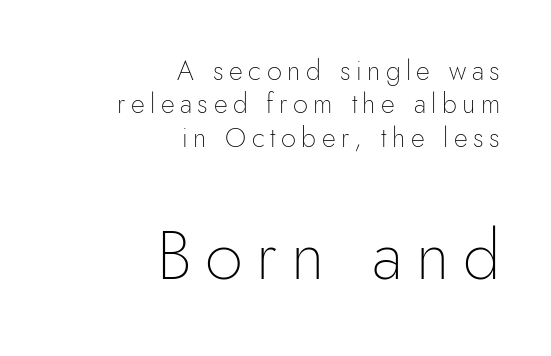
Decoration check: the copy has no underline. Each line ends at the same right margin while the left side varies. Nope, not italic — everything's standing straight. The letters advance in unequal steps, a hallmark of proportional type.
